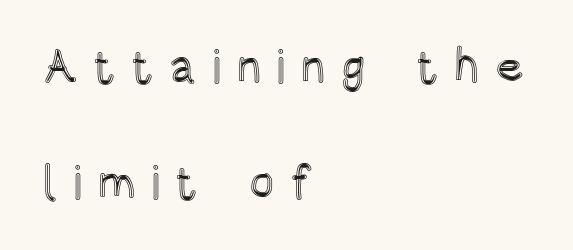
Q: Is the text italic (slanted)? A: No, it is upright.
Q: Is the text underlined? A: No.
Q: How is the paragraph aligned? A: Left-aligned.
Q: Is the spacing between letters normal or unusually wide? A: Unusually wide.
Q: Is the spacing between lines tight, normal or loose? A: Loose.
Q: Width (condensed, normal, or wide)? A: Condensed.
Q: x-height? A: Large.
Q: Monospaced? A: No.
